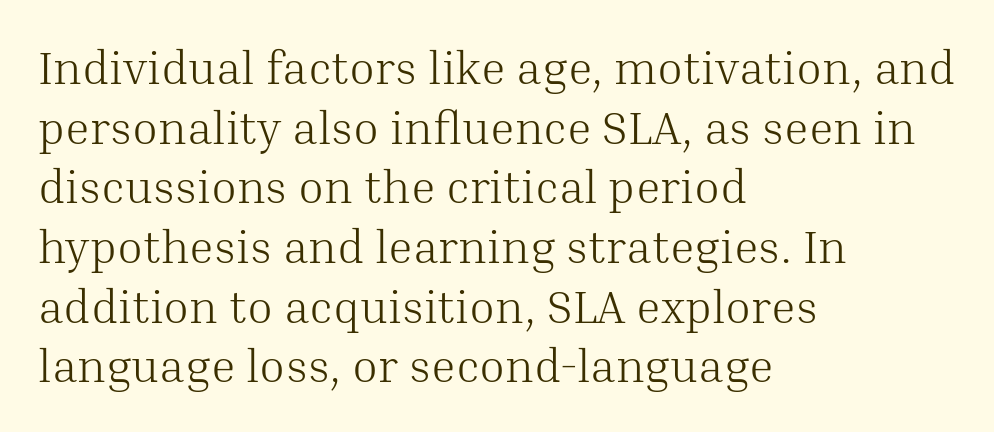
Q: Is the text bold? A: No.
Q: Is the text italic (slanted)? A: No, it is upright.
Q: Is the typeface a serif or a sans-serif typeface? A: Serif.
Q: Is the text underlined? A: No.
Q: How is the paragraph aligned? A: Left-aligned.
Q: Is the spacing between letters normal or unusually wide? A: Normal.
Q: Is the spacing between lines tight, normal or loose? A: Normal.
Q: Width (condensed, normal, or wide)? A: Normal.
Q: Stroke contrast? A: Medium.
Q: x-height? A: Medium.
Q: Monospaced? A: No.
